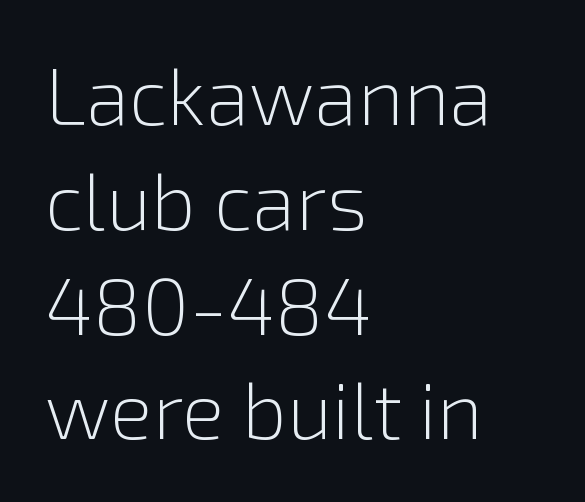
Tall strokes in this sample are plumb rather than angled. Think of a printed novel: that variable character pitch is what you see here. The passage shown is not underscored anywhere. Compared with typical body copy, the letter spacing here is the same. Which margin do the lines hug? The left one — the right edge is uneven.
